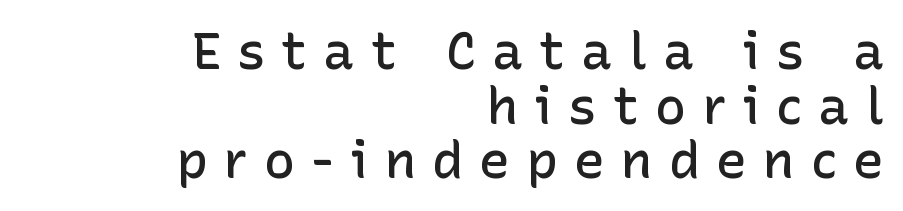
The typesetting leans somewhat heavy: a semibold. Each letter's strokes conclude bluntly, with no projecting serifs. Lines of text with bare space underneath. You could not count columns in this text — the font is proportionally spaced.
